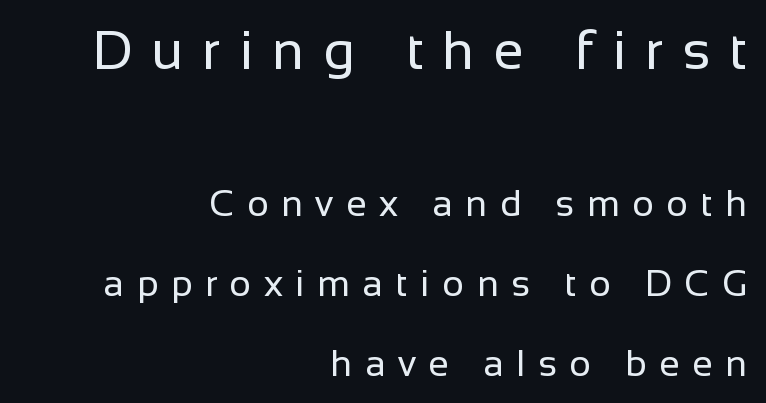
Q: Is the text bold? A: No.
Q: Is the text italic (slanted)? A: No, it is upright.
Q: Is the typeface a serif or a sans-serif typeface? A: Sans-serif.
Q: Is the text underlined? A: No.
Q: How is the paragraph aligned? A: Right-aligned.
Q: Is the spacing between letters normal or unusually wide? A: Unusually wide.
Q: Is the spacing between lines tight, normal or loose? A: Loose.
Q: Which block of text is set in a larger size, the first (top) or the second (bottom)? A: The first (top) one.
Q: Width (condensed, normal, or wide)? A: Normal.
Q: Stroke contrast? A: Low.
Q: x-height? A: Medium.
Q: Monospaced? A: No.
